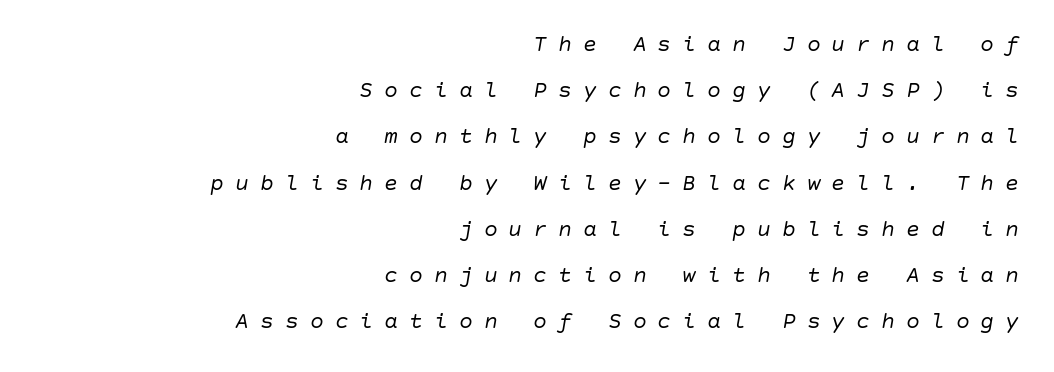
Nothing heavy about these letters — not bold at all. Leading is clearly above the norm, producing a sparse column. The gaps between neighbouring characters are conspicuously large. Honestly, there is no underline to notice here at all.
